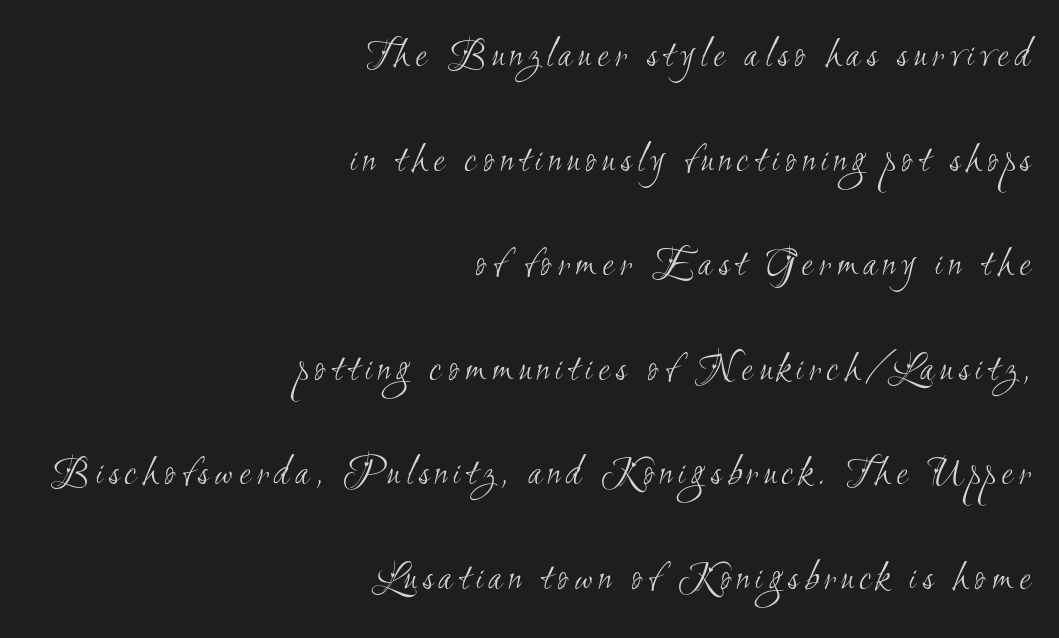
{"serif": "no", "bold": "no", "weight": "light", "width": "condensed", "stroke_contrast": "medium", "x_height": "small", "monospaced": "no", "underline": "no", "align": "right", "line_spacing": "loose", "line_spacing_ratio": 2.49, "glyph_px": 42}
